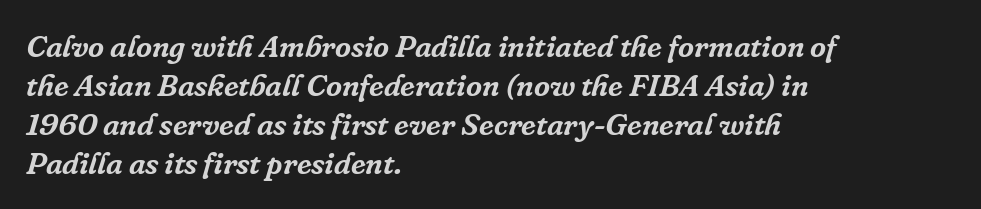
Stroke terminals: seriffed. The rendering keeps characters at their native spacing. Anything drawn beneath the words? Only blank space. Each line starts at the same left margin while the right side varies. Reading down the column, the eye jumps a familiar distance to each next line.
